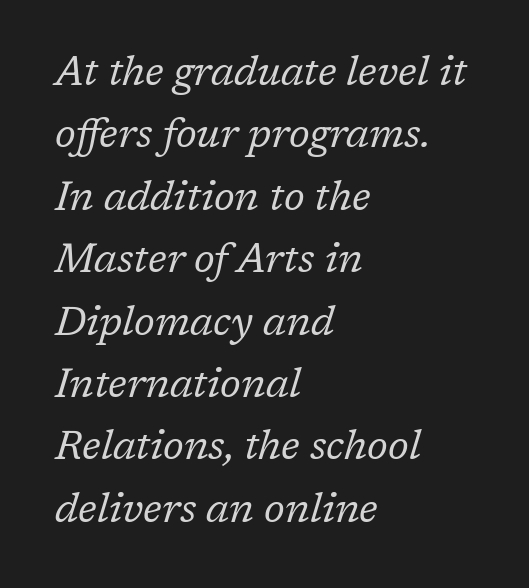
{"serif": "yes", "italic": "yes", "lean": "right", "slant_degrees": 17, "bold": "no", "weight": "regular", "width": "normal", "stroke_contrast": "low", "x_height": "medium", "monospaced": "no", "underline": "no", "align": "left", "line_spacing": "normal", "line_spacing_ratio": 1.56, "letter_spacing": "normal", "letter_spacing_em": 0.0, "glyph_px": 40}
